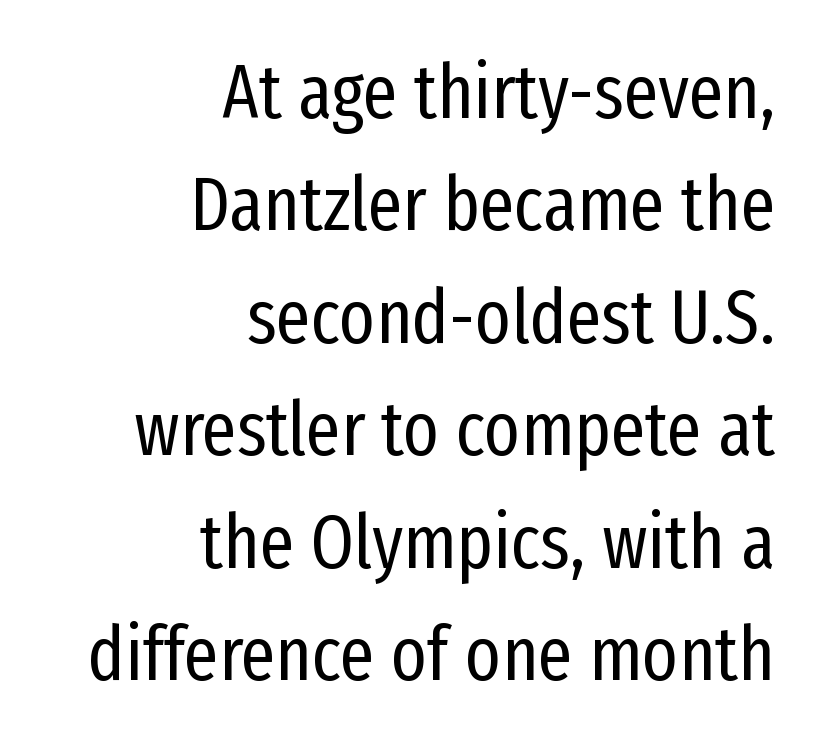
The image shows 76 px regular-weight, condensed sans-serif type, upright; set right-aligned, normal line spacing (1.48x), normal letter spacing, not underlined; low stroke contrast and a medium x-height.
